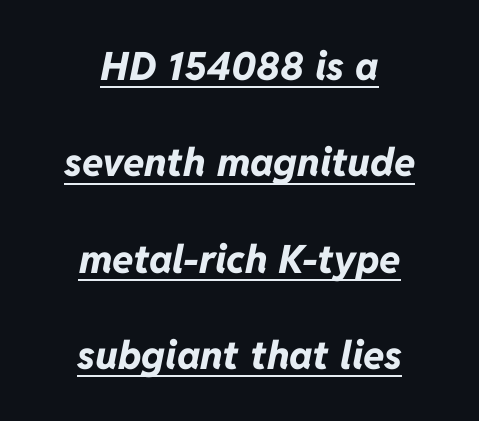
{"italic": "yes", "lean": "right", "slant_degrees": 11, "bold": "yes", "weight": "bold", "width": "normal", "stroke_contrast": "low", "x_height": "medium", "monospaced": "no", "underline": "yes", "align": "center", "line_spacing": "loose", "line_spacing_ratio": 2.47, "letter_spacing": "normal", "letter_spacing_em": 0.0, "glyph_px": 39}
